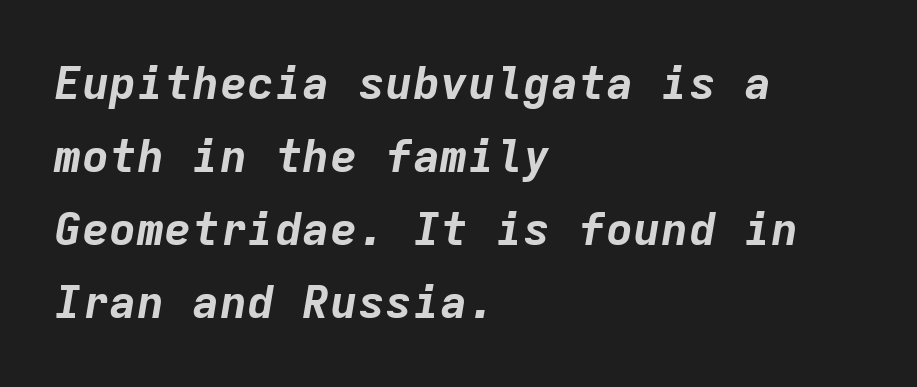
Q: Is the text bold? A: Yes.
Q: Is the text italic (slanted)? A: Yes, it leans right by about 9 degrees.
Q: Is the text underlined? A: No.
Q: How is the paragraph aligned? A: Left-aligned.
Q: Is the spacing between letters normal or unusually wide? A: Normal.
Q: Is the spacing between lines tight, normal or loose? A: Normal.
Q: Width (condensed, normal, or wide)? A: Normal.
Q: Stroke contrast? A: Low.
Q: x-height? A: Medium.
Q: Monospaced? A: Yes.
